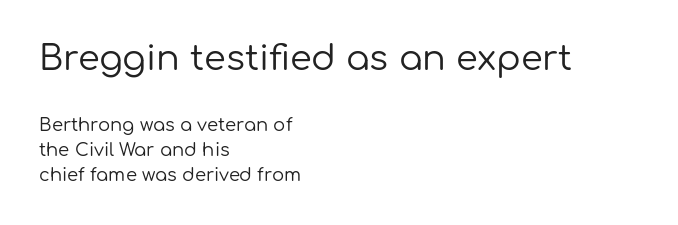
Q: Is the text bold? A: No.
Q: Is the text italic (slanted)? A: No, it is upright.
Q: Is the typeface a serif or a sans-serif typeface? A: Sans-serif.
Q: Is the text underlined? A: No.
Q: How is the paragraph aligned? A: Left-aligned.
Q: Is the spacing between letters normal or unusually wide? A: Normal.
Q: Is the spacing between lines tight, normal or loose? A: Normal.
Q: Which block of text is set in a larger size, the first (top) or the second (bottom)? A: The first (top) one.
Q: Width (condensed, normal, or wide)? A: Normal.
Q: Stroke contrast? A: Low.
Q: x-height? A: Medium.
Q: Monospaced? A: No.
